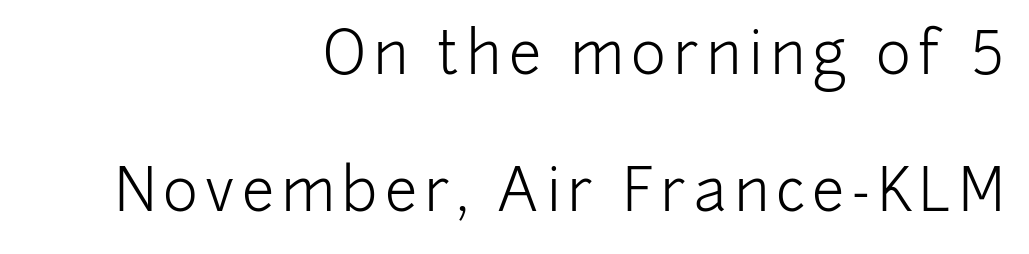
The image shows 59 px light sans-serif type, upright; set right-aligned, loose line spacing (2.33x), not underlined; low stroke contrast and a medium x-height.
